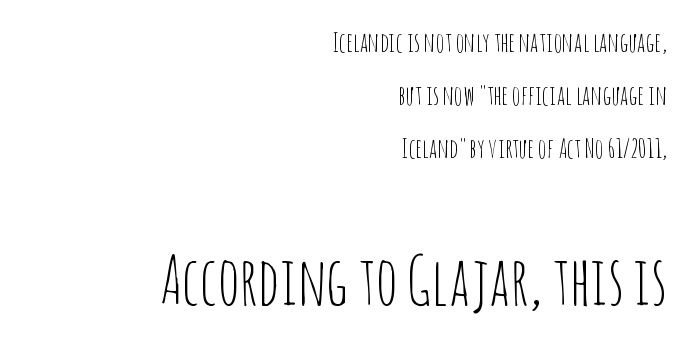
The passage shown is not bold in any degree. Letterform terminals end flat and unadorned throughout the passage. You could not count columns in this text — the font is proportionally spaced. When letters stand straight like this, we call the style roman or upright. The second block has been scaled up relative to the first. Each line ends at the same right margin while the left side varies.
